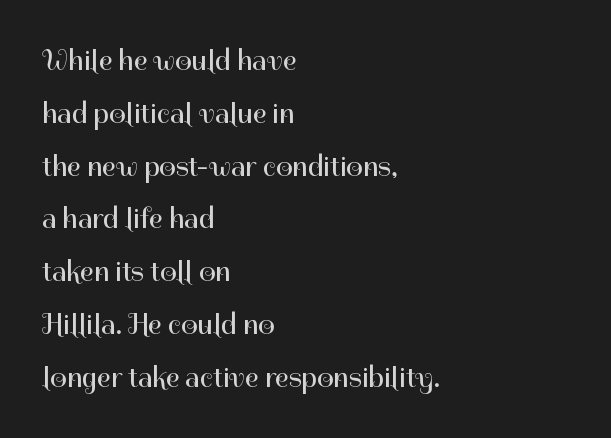
Is this a heavy cut? Hardly; it is regular or lighter. The zone under the glyphs is completely vacant. This rendering uses left alignment, leaving the right contour irregular. Examine the stroke ends and you'll find no serifs. This is roman type, the default non-slanted kind. Proportional: the letters do not fall into vertical columns.
